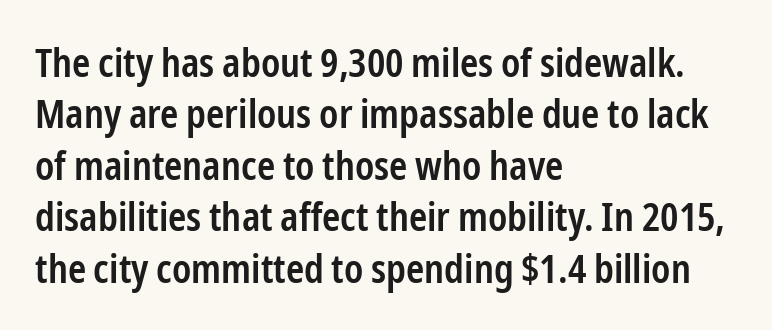
Q: Is the text bold? A: Semi-bold.
Q: Is the text italic (slanted)? A: No, it is upright.
Q: Is the typeface a serif or a sans-serif typeface? A: Sans-serif.
Q: Is the text underlined? A: No.
Q: How is the paragraph aligned? A: Left-aligned.
Q: Is the spacing between letters normal or unusually wide? A: Normal.
Q: Is the spacing between lines tight, normal or loose? A: Normal.
Q: Width (condensed, normal, or wide)? A: Condensed.
Q: Stroke contrast? A: Low.
Q: x-height? A: Medium.
Q: Monospaced? A: No.
